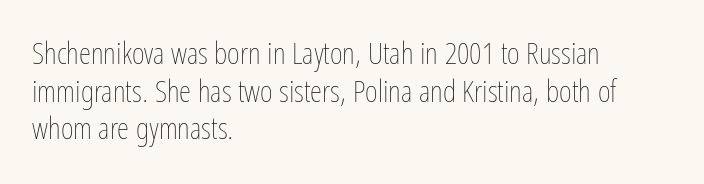
Caption: multi-line text, flush left, ragged right. The passage shown is typed in a proportional face where columns would drift. Letters rest on an invisible, unmarked baseline. Rendered with straight, roman letterforms. Stroke mass is kept to a normal reading level or below. Compared with typical body copy, the letter spacing here is the same.
